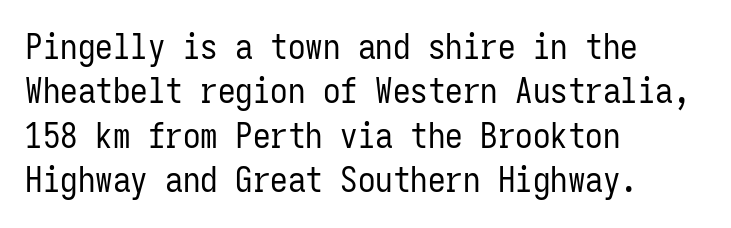
{"serif": "no", "italic": "no", "bold": "no", "weight": "regular", "width": "condensed", "stroke_contrast": "low", "x_height": "medium", "monospaced": "yes", "underline": "no", "align": "left", "line_spacing": "normal", "line_spacing_ratio": 1.27, "letter_spacing": "normal", "letter_spacing_em": 0.0, "glyph_px": 35}
